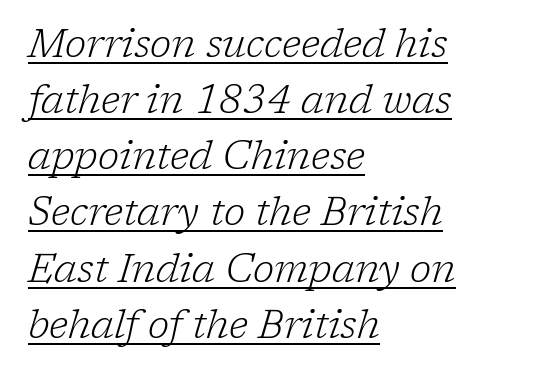
{"serif": "yes", "italic": "yes", "lean": "right", "slant_degrees": 17, "bold": "no", "weight": "light", "width": "normal", "stroke_contrast": "low", "x_height": "medium", "monospaced": "no", "underline": "yes", "align": "left", "line_spacing": "normal", "line_spacing_ratio": 1.44, "letter_spacing": "normal", "letter_spacing_em": 0.0, "glyph_px": 39}
